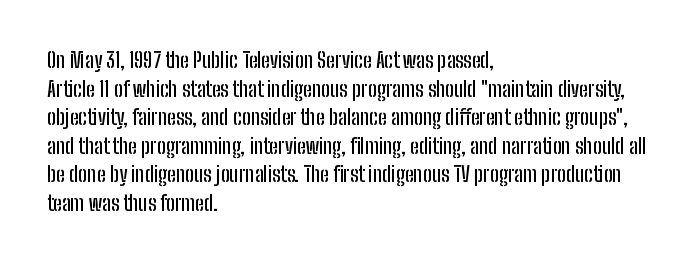
{"italic": "no", "underline": "no", "align": "left", "line_spacing": "normal", "line_spacing_ratio": 1.36, "letter_spacing": "normal", "letter_spacing_em": 0.0, "glyph_px": 21}
